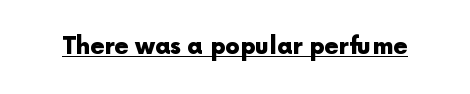
Q: Is the text bold? A: Yes.
Q: Is the text italic (slanted)? A: No, it is upright.
Q: Is the text underlined? A: Yes.
Q: Is the spacing between letters normal or unusually wide? A: Normal.
